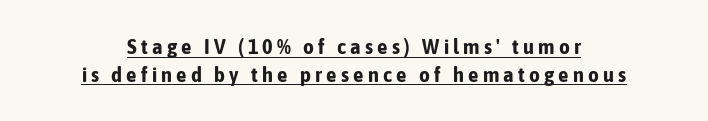
Interline gaps are of average width in this sample. Look at the tracking — it's clearly loosened, letters drifting apart. The rendering uses a bold face; every stroke is thick and dark. Vertical strokes here are truly vertical.
